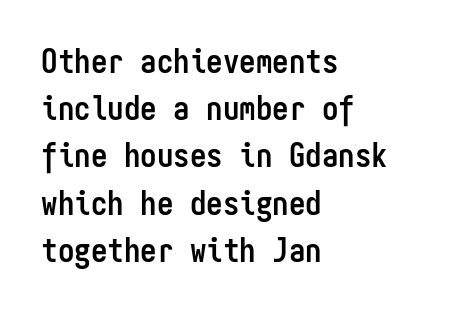
{"serif": "no", "italic": "no", "bold": "yes", "weight": "semibold", "width": "condensed", "stroke_contrast": "low", "x_height": "medium", "monospaced": "yes", "underline": "no", "align": "left", "line_spacing": "normal", "line_spacing_ratio": 1.43, "letter_spacing": "normal", "letter_spacing_em": 0.0, "glyph_px": 33}
